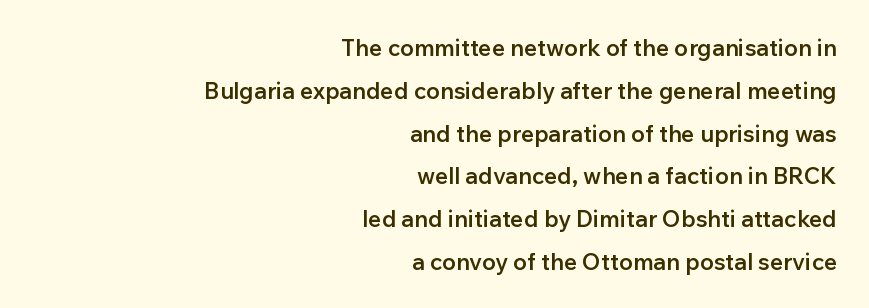
The image shows 23 px text type, upright; set right-aligned, line spacing 1.86x, normal letter spacing, not underlined.
